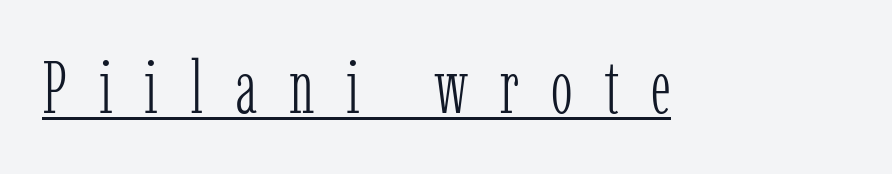
The rendering uses natural spacing where letterforms have individual widths. The letterforms sit at book weight or below. The letters are spread apart with noticeably loose tracking. Descenders here cross a horizontal rule under the line. The letters stand straight up with perfectly vertical stems. You can tell from the footed stems that serif type was used.
